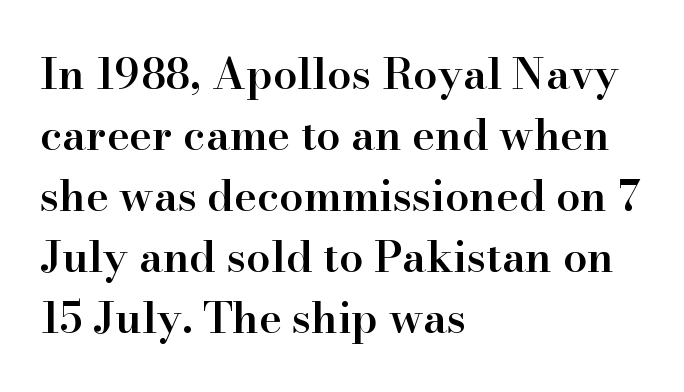
The image shows 43 px semibold serif type, upright; set left-aligned, normal line spacing (1.42x), normal letter spacing, not underlined; high stroke contrast and a small x-height.
